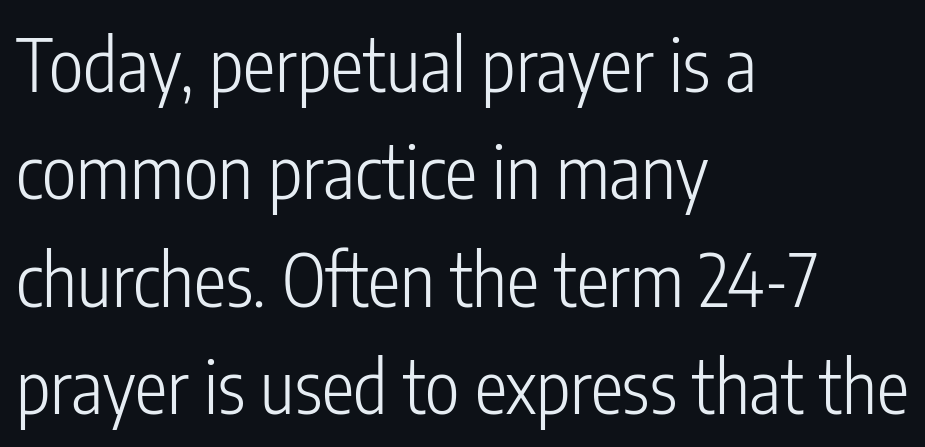
No extra ink here — the face is not bold. Check the space under the baseline: it is left empty. The passage is arranged the way most books set body copy — flush left. Think of a printed novel: that variable character pitch is what you see here. Posture: upright roman.
